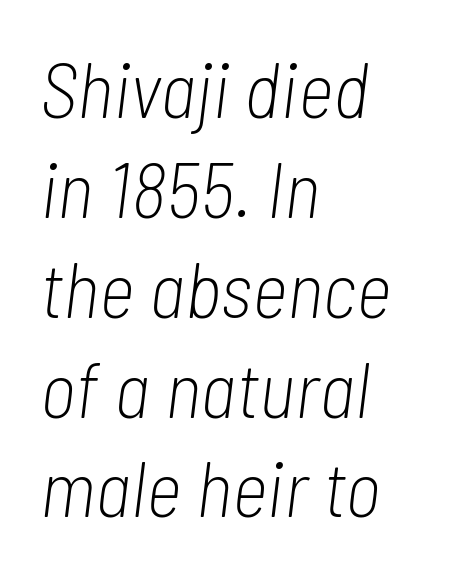
Q: Is the text bold? A: No.
Q: Is the text italic (slanted)? A: Yes, it leans right by about 7 degrees.
Q: Is the text underlined? A: No.
Q: How is the paragraph aligned? A: Left-aligned.
Q: Is the spacing between letters normal or unusually wide? A: Normal.
Q: Is the spacing between lines tight, normal or loose? A: Normal.
Q: Width (condensed, normal, or wide)? A: Condensed.
Q: Stroke contrast? A: Low.
Q: x-height? A: Medium.
Q: Monospaced? A: No.
